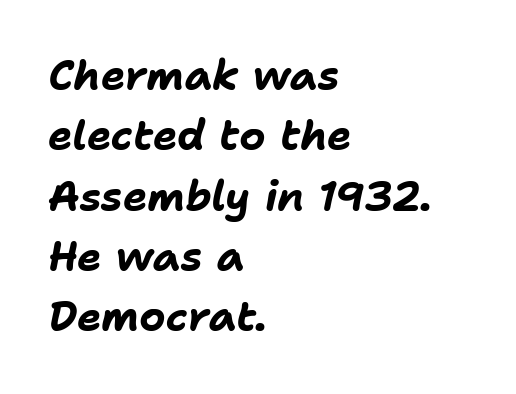
The space beneath each line is pristine and unruled. These lines keep a tight, regular rhythm from letter to letter. The lettering tilts uniformly, giving the passage an italic look. Normally led — the rows are evenly, conventionally spaced.
